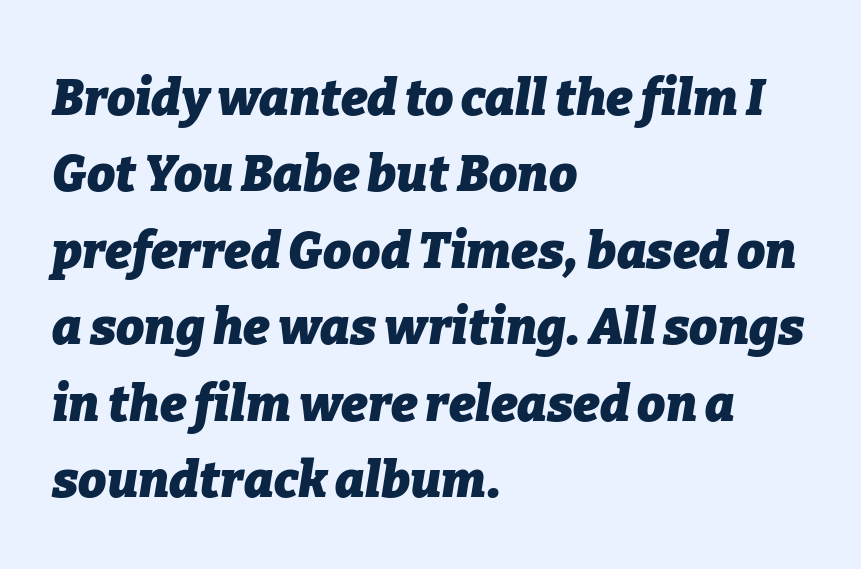
{"italic": "yes", "lean": "right", "slant_degrees": 9, "bold": "yes", "weight": "heavy", "width": "normal", "stroke_contrast": "low", "x_height": "medium", "monospaced": "no", "underline": "no", "align": "left", "line_spacing": "normal", "line_spacing_ratio": 1.53, "letter_spacing": "normal", "letter_spacing_em": 0.0, "glyph_px": 50}
